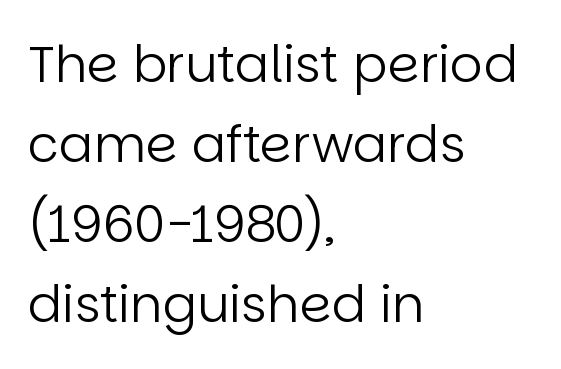
{"serif": "no", "italic": "no", "bold": "no", "weight": "regular", "width": "normal", "stroke_contrast": "low", "x_height": "large", "monospaced": "no", "underline": "no", "align": "left", "line_spacing": "normal", "line_spacing_ratio": 1.57, "letter_spacing": "normal", "letter_spacing_em": 0.0, "glyph_px": 51}
